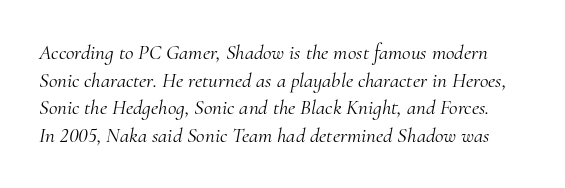
The image shows 21 px text type, italic (leaning right); set normal line spacing (1.31x), normal letter spacing, not underlined.
